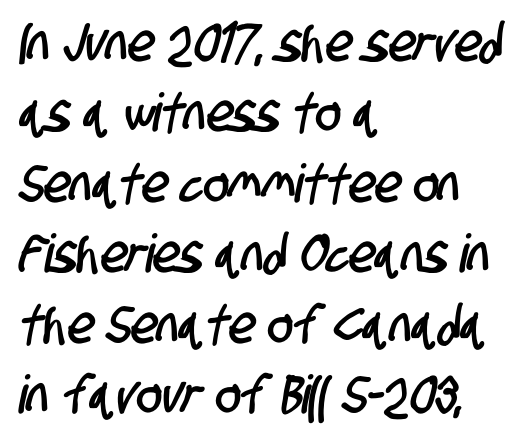
Q: Is the typeface a serif or a sans-serif typeface? A: Sans-serif.
Q: Is the text underlined? A: No.
Q: How is the paragraph aligned? A: Left-aligned.
Q: Is the spacing between letters normal or unusually wide? A: Normal.
Q: Is the spacing between lines tight, normal or loose? A: Normal.
Q: Width (condensed, normal, or wide)? A: Condensed.
Q: Stroke contrast? A: Low.
Q: x-height? A: Large.
Q: Monospaced? A: No.
